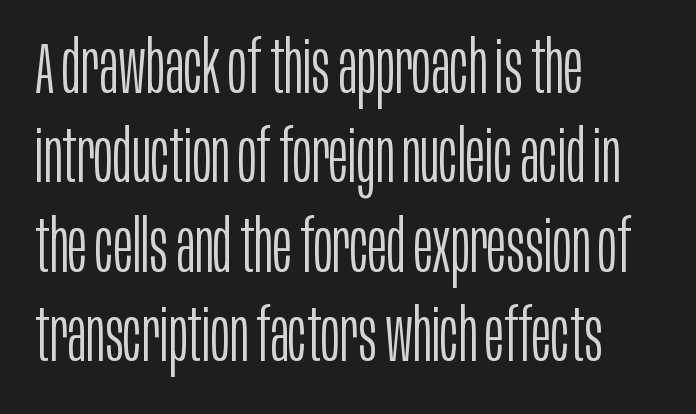
Q: Is the text bold? A: No.
Q: Is the text italic (slanted)? A: No, it is upright.
Q: Is the typeface a serif or a sans-serif typeface? A: Sans-serif.
Q: Is the text underlined? A: No.
Q: How is the paragraph aligned? A: Left-aligned.
Q: Is the spacing between letters normal or unusually wide? A: Normal.
Q: Width (condensed, normal, or wide)? A: Condensed.
Q: Stroke contrast? A: Low.
Q: x-height? A: Large.
Q: Monospaced? A: No.
